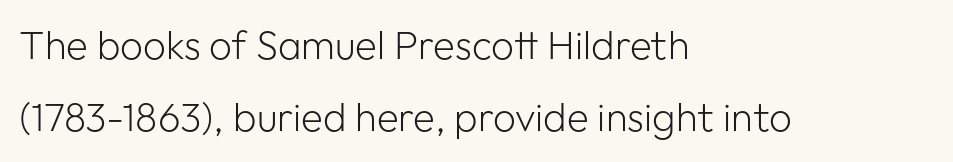
Underlining? Definitely not there. Classification — sans serif. Rendered with straight, roman letterforms. This sample has the flowing, uneven cadence of proportional lettering. The rendering anchors every line to the left-hand side. The letters sit at their default tracking, neither squeezed nor spread.
